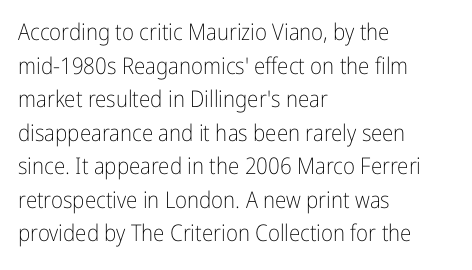
What stands out about the letter spacing? Nothing — it is the standard amount. Type without underlining. You can tell it's not italic because the verticals are truly vertical. Is there much room between lines? A standard amount, neither cramped nor airy.
